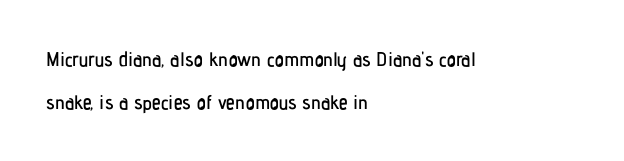
Q: Is the text italic (slanted)? A: No, it is upright.
Q: Is the text underlined? A: No.
Q: How is the paragraph aligned? A: Left-aligned.
Q: Is the spacing between letters normal or unusually wide? A: Normal.
Q: Is the spacing between lines tight, normal or loose? A: Loose.
